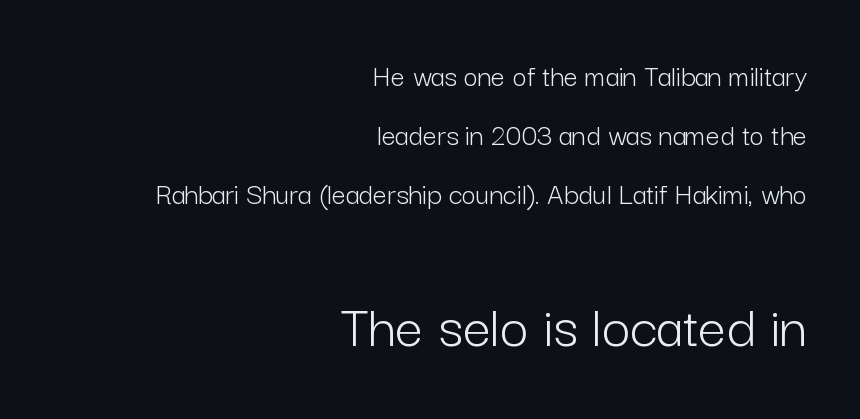
Q: Is the text bold? A: No.
Q: Is the text italic (slanted)? A: No, it is upright.
Q: Is the typeface a serif or a sans-serif typeface? A: Sans-serif.
Q: Is the text underlined? A: No.
Q: How is the paragraph aligned? A: Right-aligned.
Q: Is the spacing between letters normal or unusually wide? A: Normal.
Q: Is the spacing between lines tight, normal or loose? A: Loose.
Q: Which block of text is set in a larger size, the first (top) or the second (bottom)? A: The second (bottom) one.
Q: Width (condensed, normal, or wide)? A: Normal.
Q: Stroke contrast? A: Low.
Q: x-height? A: Medium.
Q: Monospaced? A: No.
